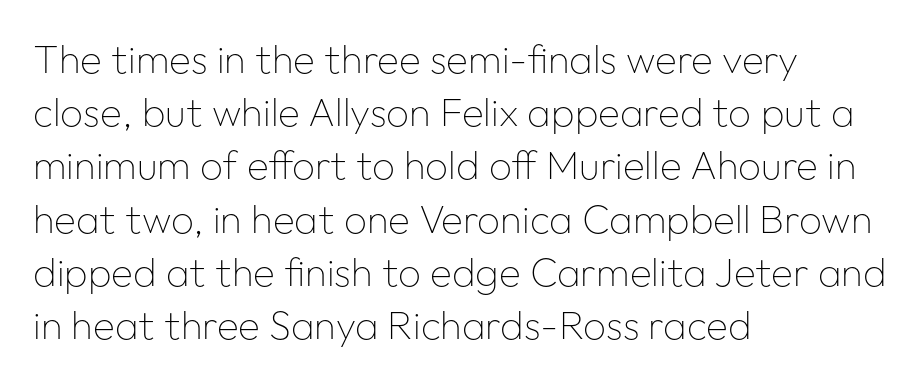
The image shows 40 px thin sans-serif type, upright; set left-aligned, normal line spacing (1.33x), normal letter spacing, not underlined; low stroke contrast and a medium x-height.
